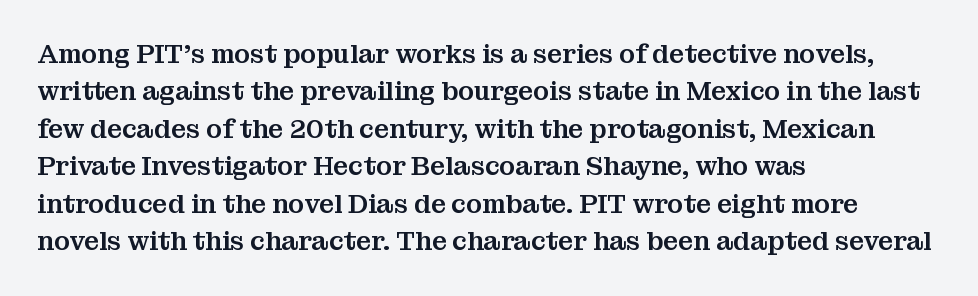
Q: Is the text italic (slanted)? A: No, it is upright.
Q: Is the text underlined? A: No.
Q: How is the paragraph aligned? A: Left-aligned.
Q: Is the spacing between letters normal or unusually wide? A: Normal.
Q: Is the spacing between lines tight, normal or loose? A: Normal.
